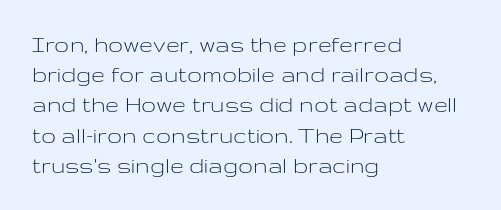
In terms of posture, this sample is upright. The rendering keeps characters at their native spacing. Caption: face not bold, strokes unweighted. The string is rendered with underlining switched off. Horizontal alignment here is leftward, the default for most running prose.
